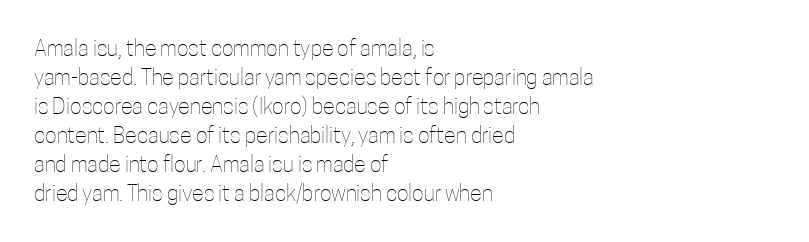
Q: Is the text bold? A: No.
Q: Is the text italic (slanted)? A: No, it is upright.
Q: Is the text underlined? A: No.
Q: How is the paragraph aligned? A: Left-aligned.
Q: Is the spacing between letters normal or unusually wide? A: Normal.
Q: Is the spacing between lines tight, normal or loose? A: Normal.
